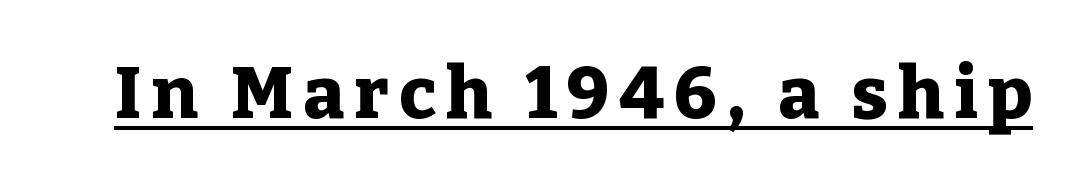
The image shows 72 px heavy serif type, upright; set underlined; low stroke contrast and a medium x-height.
